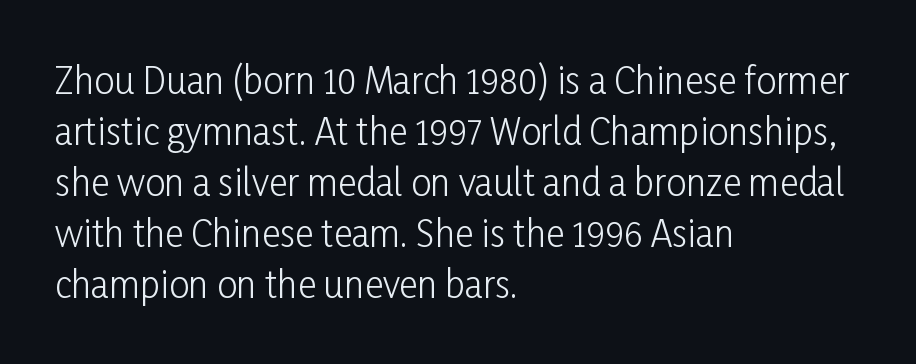
The image shows 36 px light, condensed sans-serif type, upright; set left-aligned, normal line spacing (1.42x), normal letter spacing, not underlined; low stroke contrast and a medium x-height.
